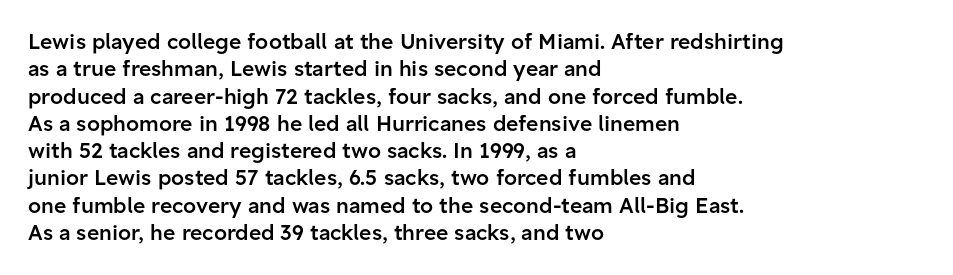
Q: Is the text bold? A: Semi-bold.
Q: Is the text italic (slanted)? A: No, it is upright.
Q: Is the text underlined? A: No.
Q: How is the paragraph aligned? A: Left-aligned.
Q: Is the spacing between letters normal or unusually wide? A: Normal.
Q: Is the spacing between lines tight, normal or loose? A: Normal.
